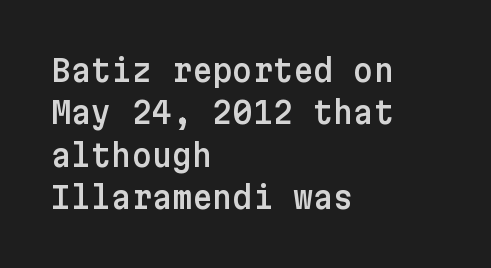
Is the letter spacing exaggerated? No — it looks like the ordinary default. Reading down the column, the eye jumps a familiar distance to each next line. The space directly below the letters is spotless. Posture: straight, roman, zero tilt.
